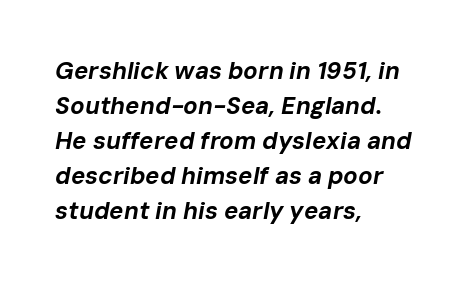
The letters are bold, with thick, heavy strokes. The rendering keeps characters at their native spacing. Leading: standard. The text block is weighted toward the left margin, trailing off unevenly rightward. The passage shown leans; its letterforms are oblique. The baseline area is clear.
